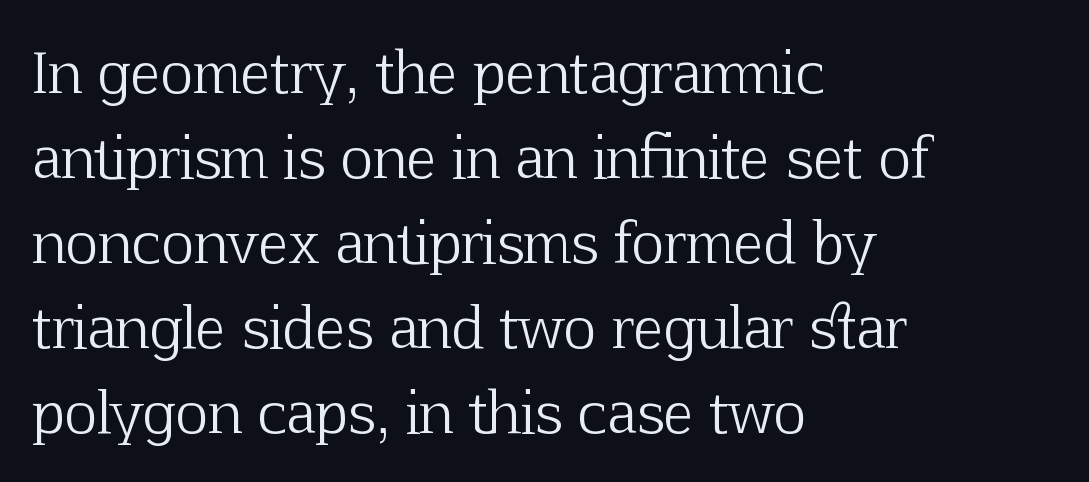
Q: Is the text bold? A: No.
Q: Is the text italic (slanted)? A: No, it is upright.
Q: Is the typeface a serif or a sans-serif typeface? A: Serif.
Q: Is the text underlined? A: No.
Q: How is the paragraph aligned? A: Left-aligned.
Q: Is the spacing between letters normal or unusually wide? A: Normal.
Q: Is the spacing between lines tight, normal or loose? A: Normal.
Q: Width (condensed, normal, or wide)? A: Normal.
Q: Stroke contrast? A: Low.
Q: x-height? A: Medium.
Q: Monospaced? A: No.
